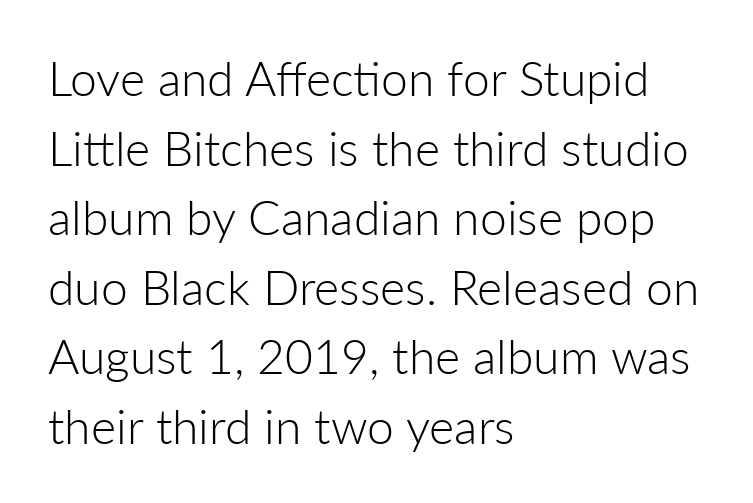
The image shows 48 px light sans-serif type, upright; set left-aligned, normal line spacing (1.45x), normal letter spacing, not underlined; low stroke contrast and a medium x-height.
